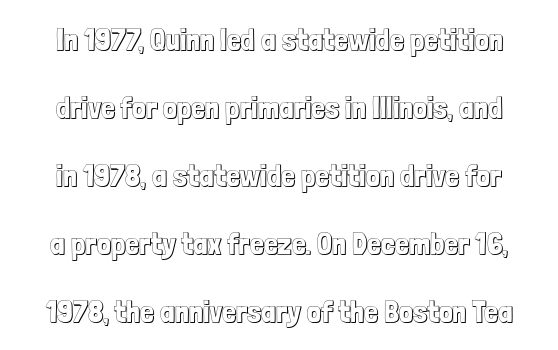
The image shows 31 px condensed type, upright; set loose line spacing (2.19x), normal letter spacing, not underlined; a medium x-height.
